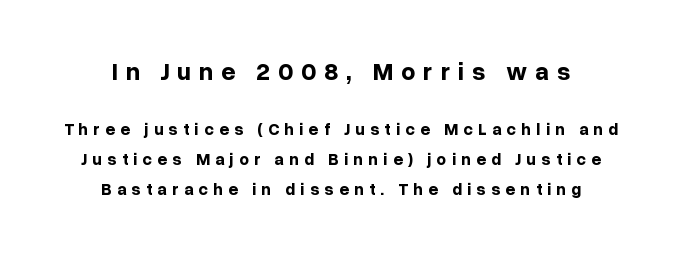
{"italic": "no", "bold": "yes", "underline": "no", "align": "center", "line_spacing_ratio": 1.77, "letter_spacing": "wide", "letter_spacing_em": 0.31, "larger_block": "first", "size_ratio": 1.47, "glyph_px": 25}
